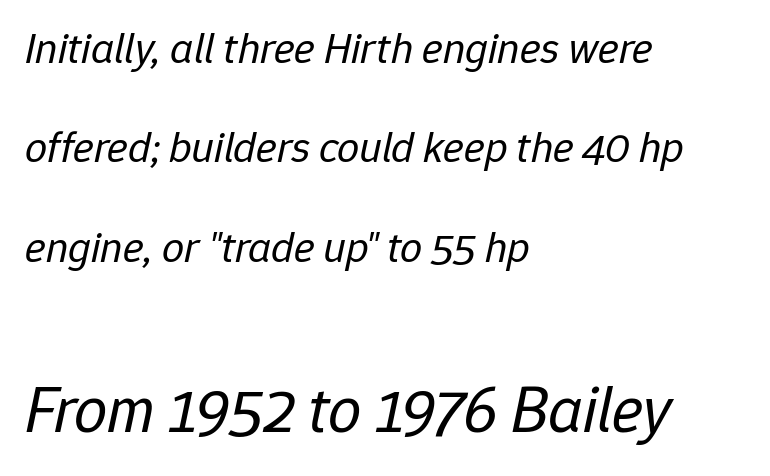
The image shows 66 px regular-weight type, italic (leaning right); set left-aligned, loose line spacing (2.26x), normal letter spacing, not underlined; the second (bottom) block is 1.5x larger; low stroke contrast and a medium x-height.
